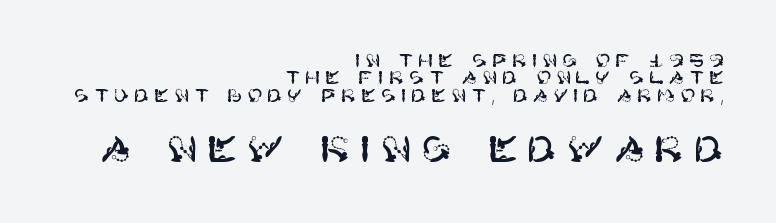
The composition opens small and finishes big. These lines have a slow, spaced-out rhythm from letter to letter. These lines are composed in type without serifs. Is the block centered? No — it sits flush against the right margin. The foot of each line stays bare and open. The lettering holds an erect, upright posture throughout.
